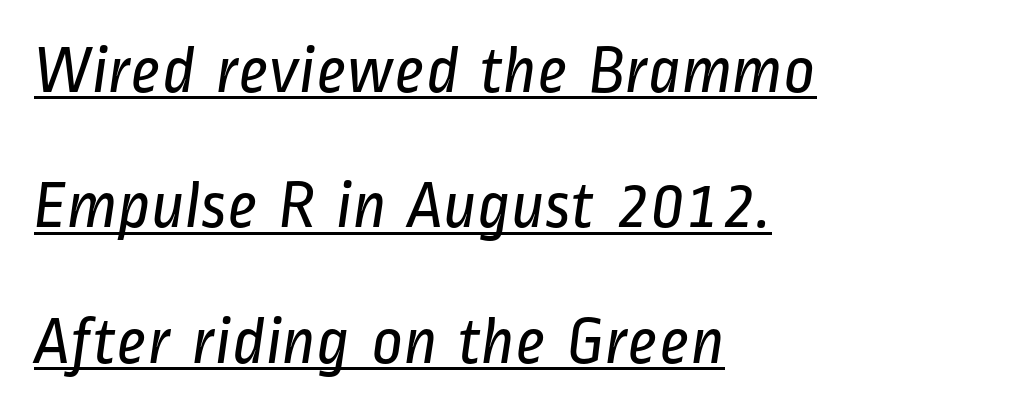
The image shows 68 px regular-weight, condensed sans-serif type; set left-aligned, loose line spacing (1.99x), normal letter spacing, underlined; low stroke contrast and a medium x-height.
